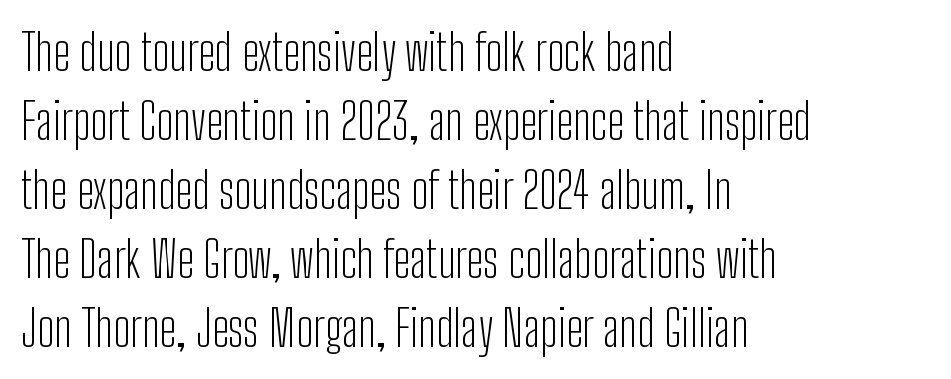
Bare-footed words on every line. Is there much room between lines? A standard amount, neither cramped nor airy. Does the copy run flush right? No — it runs flush left. Unlike a traditional serif, this face leaves its strokes unadorned. The passage shown is typed in a proportional face where columns would drift. Posture: vertical.
